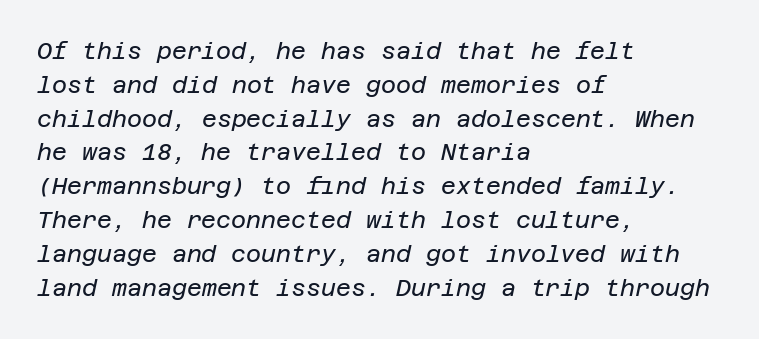
The image shows 23 px text type, italic (leaning right); set left-aligned, normal line spacing (1.47x), normal letter spacing, not underlined.
